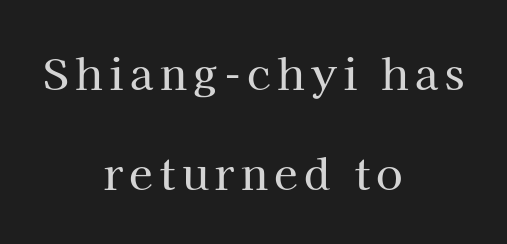
{"serif": "yes", "italic": "no", "width": "normal", "stroke_contrast": "high", "x_height": "medium", "monospaced": "no", "underline": "no", "align": "center", "line_spacing": "loose", "line_spacing_ratio": 2.33, "glyph_px": 43}
